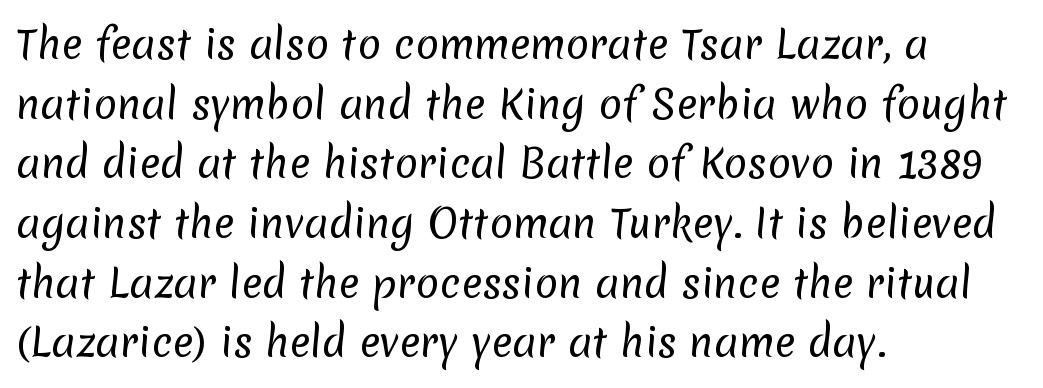
Q: Is the text bold? A: No.
Q: Is the typeface a serif or a sans-serif typeface? A: Sans-serif.
Q: Is the text underlined? A: No.
Q: How is the paragraph aligned? A: Left-aligned.
Q: Is the spacing between letters normal or unusually wide? A: Normal.
Q: Is the spacing between lines tight, normal or loose? A: Normal.
Q: Width (condensed, normal, or wide)? A: Normal.
Q: Stroke contrast? A: Low.
Q: x-height? A: Medium.
Q: Monospaced? A: No.
